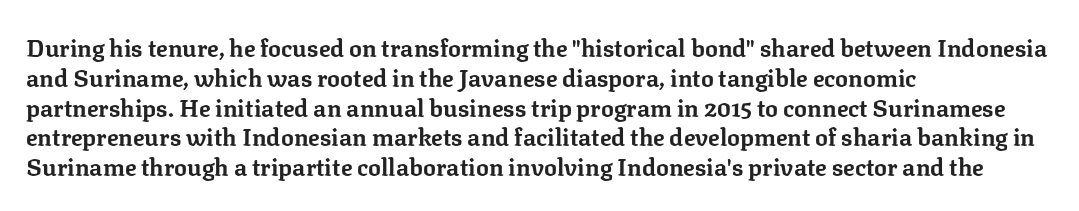
Every character sits straight up, as roman type does. This rendering uses left alignment, leaving the right contour irregular. Letters rest on an invisible, unmarked baseline. The passage shown has conventional tracking throughout. Pretty heavy lettering here — definitely bold.
